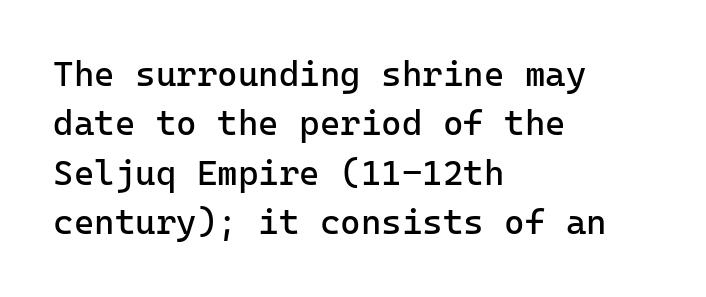
The image shows 35 px regular-weight sans-serif type, upright; set left-aligned, normal line spacing (1.41x), normal letter spacing, not underlined; low stroke contrast and a medium x-height.
